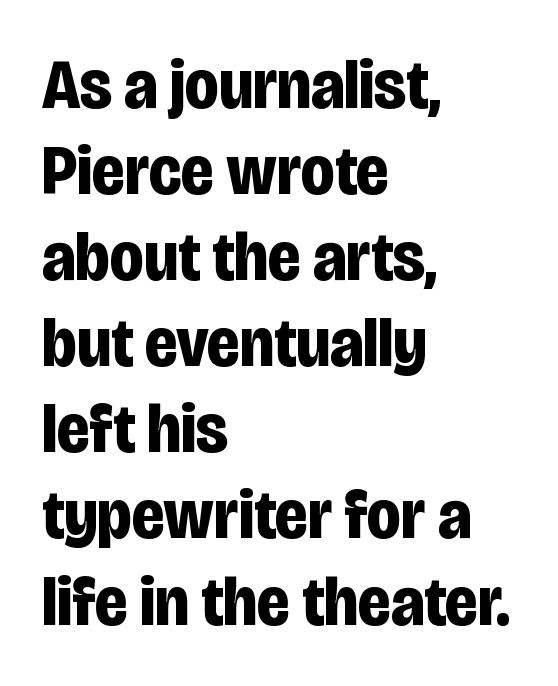
A bare baseline throughout the passage. Does extra space separate the letters? No, they use regular spacing. The lines in this sample share a left origin and differ only in where they stop. Is the type bold? Yes — the strokes are clearly thick and heavy.
